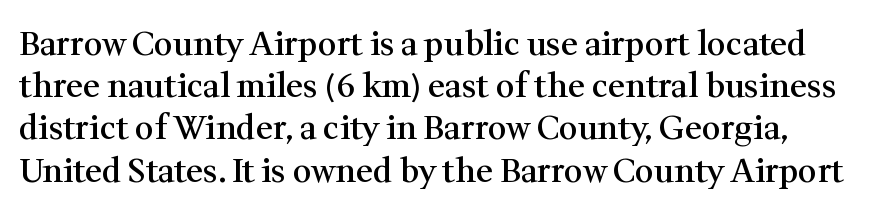
Q: Is the text bold? A: Semi-bold.
Q: Is the text italic (slanted)? A: No, it is upright.
Q: Is the typeface a serif or a sans-serif typeface? A: Serif.
Q: Is the text underlined? A: No.
Q: Is the spacing between letters normal or unusually wide? A: Normal.
Q: Is the spacing between lines tight, normal or loose? A: Normal.
Q: Width (condensed, normal, or wide)? A: Normal.
Q: Stroke contrast? A: Medium.
Q: x-height? A: Medium.
Q: Monospaced? A: No.
